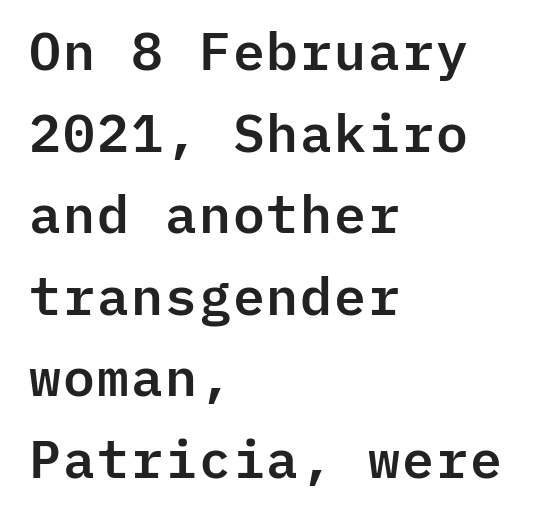
Q: Is the text italic (slanted)? A: No, it is upright.
Q: Is the typeface a serif or a sans-serif typeface? A: Sans-serif.
Q: Is the text underlined? A: No.
Q: How is the paragraph aligned? A: Left-aligned.
Q: Is the spacing between letters normal or unusually wide? A: Normal.
Q: Is the spacing between lines tight, normal or loose? A: Normal.
Q: Width (condensed, normal, or wide)? A: Normal.
Q: Stroke contrast? A: Low.
Q: x-height? A: Medium.
Q: Monospaced? A: Yes.
